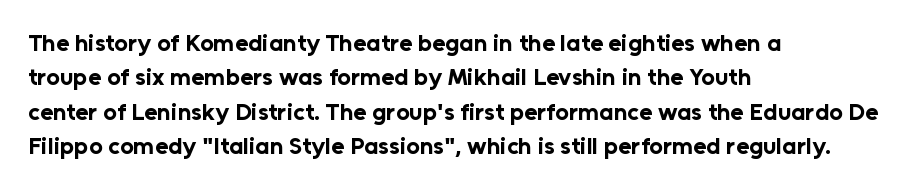
The image shows 24 px bold type, upright; set left-aligned, normal line spacing (1.43x), normal letter spacing, not underlined.
